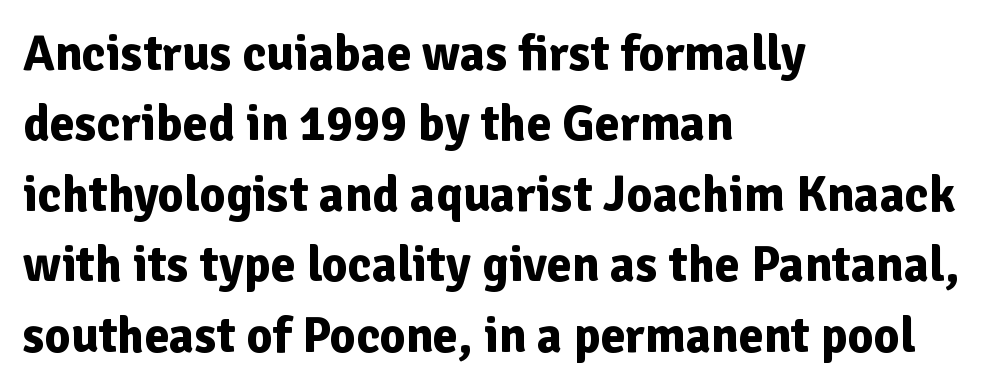
Q: Is the text bold? A: Yes.
Q: Is the text italic (slanted)? A: No, it is upright.
Q: Is the typeface a serif or a sans-serif typeface? A: Sans-serif.
Q: Is the text underlined? A: No.
Q: How is the paragraph aligned? A: Left-aligned.
Q: Is the spacing between letters normal or unusually wide? A: Normal.
Q: Is the spacing between lines tight, normal or loose? A: Normal.
Q: Width (condensed, normal, or wide)? A: Normal.
Q: Stroke contrast? A: Low.
Q: x-height? A: Medium.
Q: Monospaced? A: No.
